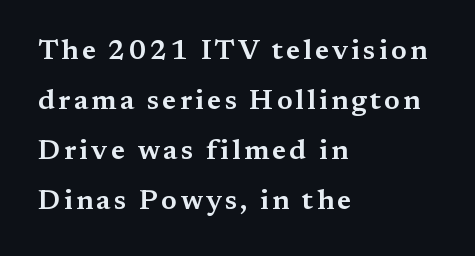
Designer's note — italics off, roman on. Is this a fixed-width face? No — the glyphs have proportional, varying widths. The paragraph has a hard left edge and a soft right edge. A bare baseline throughout the passage. This rendering employs a face with finishing strokes, i.e., a serif.
